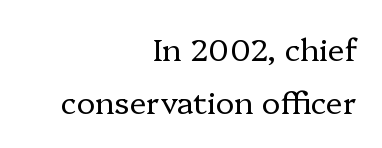
{"serif": "yes", "italic": "no", "bold": "no", "weight": "regular", "width": "normal", "stroke_contrast": "low", "x_height": "medium", "monospaced": "no", "underline": "no", "align": "right", "line_spacing": "normal", "line_spacing_ratio": 1.7, "letter_spacing": "normal", "letter_spacing_em": 0.0, "glyph_px": 31}
